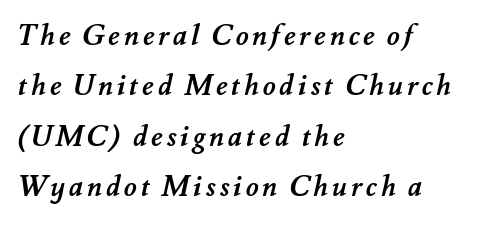
Q: Is the text bold? A: Yes.
Q: Is the text underlined? A: No.
Q: How is the paragraph aligned? A: Left-aligned.
Q: Width (condensed, normal, or wide)? A: Normal.
Q: Stroke contrast? A: Medium.
Q: x-height? A: Small.
Q: Monospaced? A: No.
